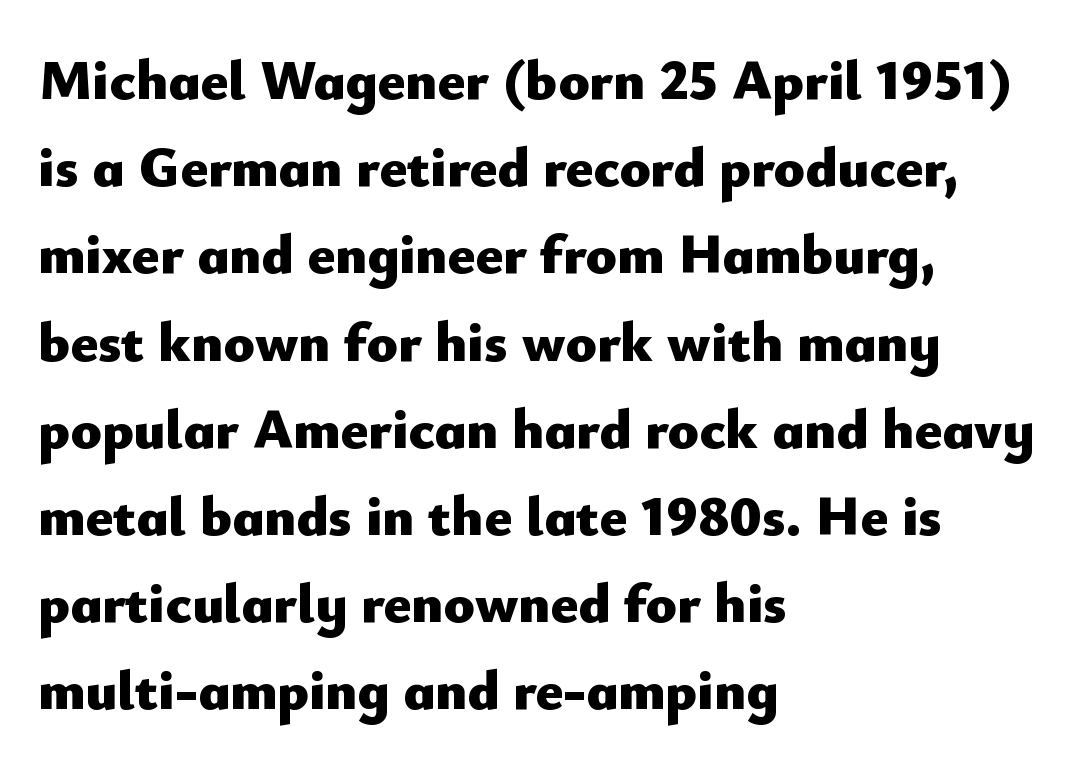
Q: Is the text bold? A: Yes.
Q: Is the text italic (slanted)? A: No, it is upright.
Q: Is the typeface a serif or a sans-serif typeface? A: Sans-serif.
Q: Is the text underlined? A: No.
Q: How is the paragraph aligned? A: Left-aligned.
Q: Is the spacing between letters normal or unusually wide? A: Normal.
Q: Is the spacing between lines tight, normal or loose? A: Normal.
Q: Width (condensed, normal, or wide)? A: Normal.
Q: Stroke contrast? A: Low.
Q: x-height? A: Small.
Q: Monospaced? A: No.
